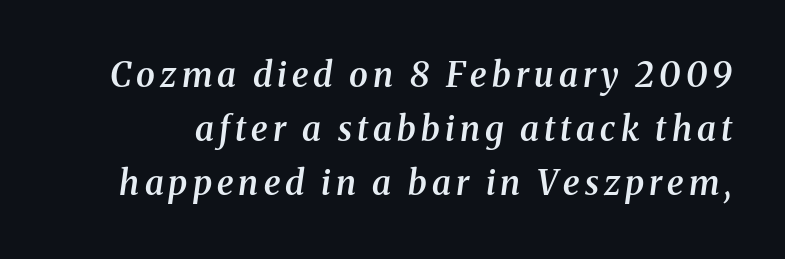
The image shows 34 px semibold serif type, italic (leaning right); set normal line spacing (1.59x), not underlined; medium stroke contrast and a medium x-height.
